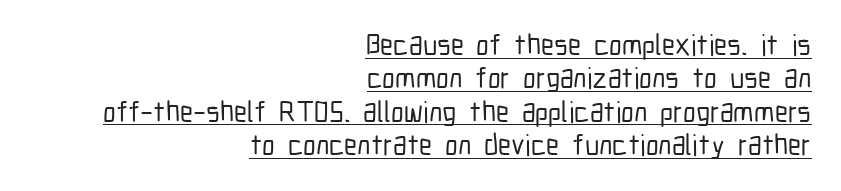
{"serif": "no", "italic": "no", "width": "condensed", "stroke_contrast": "low", "x_height": "medium", "monospaced": "no", "underline": "yes", "align": "right", "line_spacing": "tight", "line_spacing_ratio": 1.15, "letter_spacing": "normal", "letter_spacing_em": 0.0, "glyph_px": 29}
